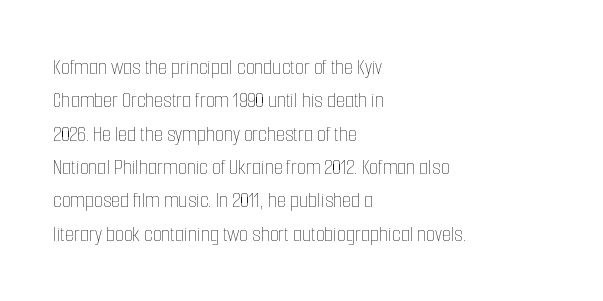
Q: Is the text bold? A: No.
Q: Is the text italic (slanted)? A: No, it is upright.
Q: Is the text underlined? A: No.
Q: How is the paragraph aligned? A: Left-aligned.
Q: Is the spacing between letters normal or unusually wide? A: Normal.
Q: Is the spacing between lines tight, normal or loose? A: Normal.
